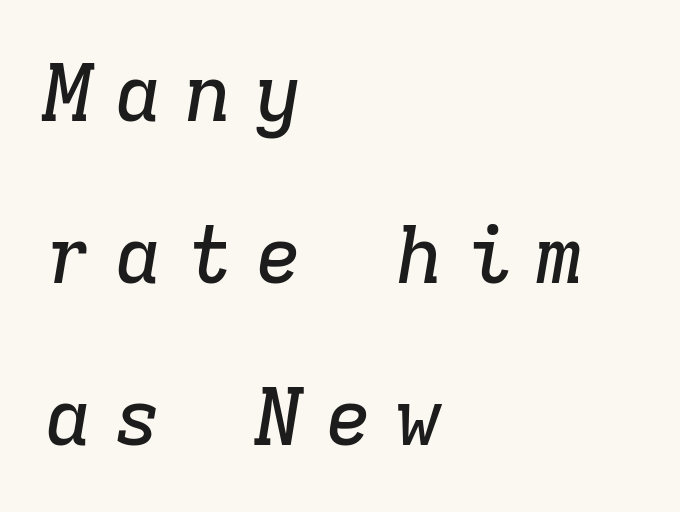
The image shows 79 px serif type, italic (leaning right), monospaced; set left-aligned, loose line spacing (2.05x), unusually wide letter spacing (+0.29 em), not underlined; low stroke contrast and a medium x-height.
